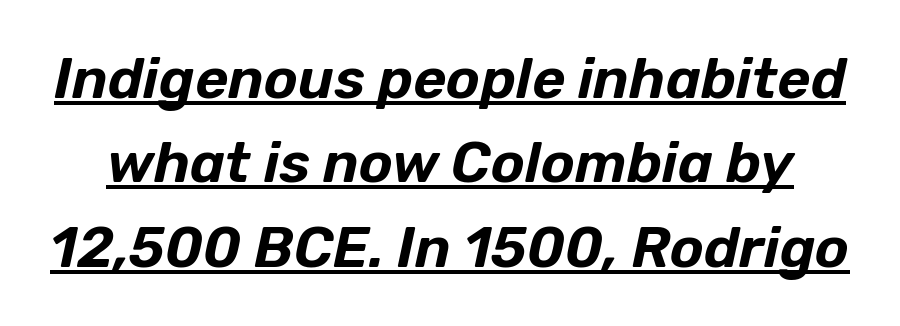
{"italic": "yes", "lean": "right", "slant_degrees": 12, "width": "normal", "stroke_contrast": "low", "x_height": "medium", "monospaced": "no", "underline": "yes", "line_spacing": "normal", "line_spacing_ratio": 1.48, "letter_spacing": "normal", "letter_spacing_em": 0.0, "glyph_px": 57}
